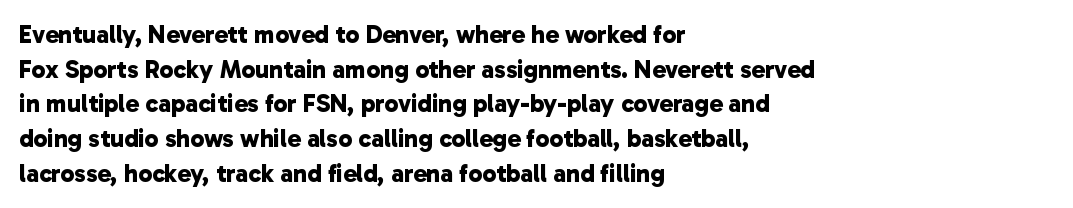
Caption: multi-line text, flush left, ragged right. Default kerning and tracking; the words read as compact shapes. Typographic density is high because the face is bold. Anything drawn beneath the words? Only blank space. The designer left line spacing at the default.
